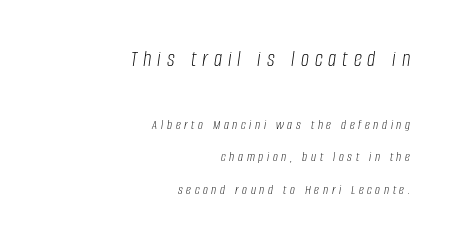
Inter-character spacing is expanded well beyond the font's built-in metrics. The more generous point size was reserved for the upper chunk. If you drew a ruler down the right edge, every line would touch it. A typesetter would mark this as italic. Leading is clearly above the norm, producing a sparse column. Underlining? Definitely not there.
